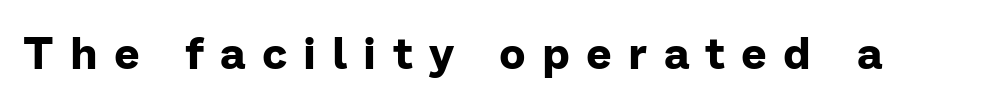
The image shows 45 px bold sans-serif type, upright; set unusually wide letter spacing (+0.36 em), not underlined; low stroke contrast and a medium x-height.
